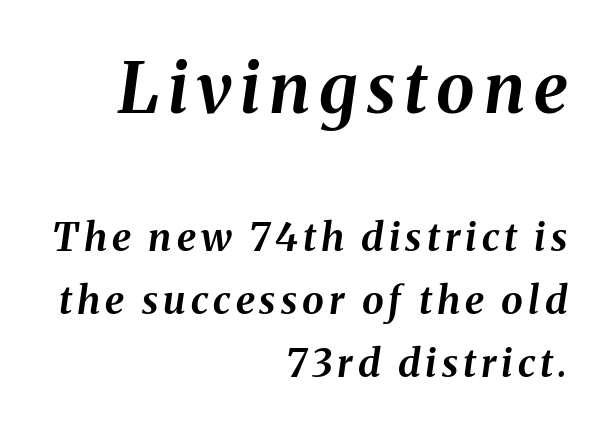
The lines in this sample share a right terminus and differ only in where they begin. Style check: oblique. The letters advance in unequal steps, a hallmark of proportional type. Bare-footed words on every line.
